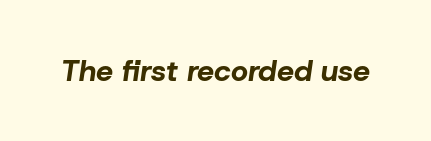
The image shows 30 px bold type, italic (leaning right); set normal letter spacing, not underlined; low stroke contrast and a medium x-height.
